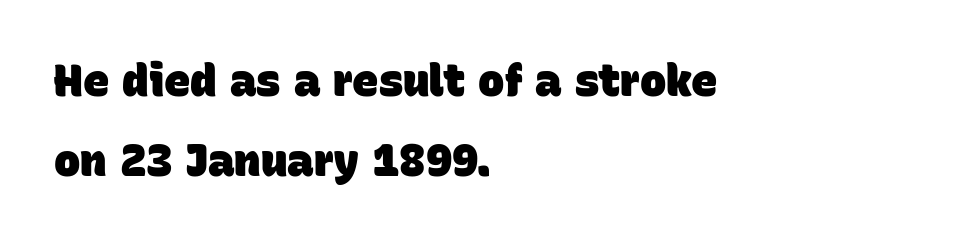
Q: Is the text bold? A: Yes.
Q: Is the typeface a serif or a sans-serif typeface? A: Sans-serif.
Q: Is the text underlined? A: No.
Q: How is the paragraph aligned? A: Left-aligned.
Q: Is the spacing between letters normal or unusually wide? A: Normal.
Q: Width (condensed, normal, or wide)? A: Normal.
Q: Stroke contrast? A: Low.
Q: x-height? A: Large.
Q: Monospaced? A: No.
